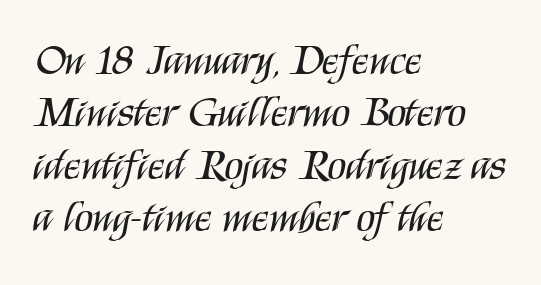
Q: Is the text bold? A: No.
Q: Is the text italic (slanted)? A: Yes.
Q: Is the typeface a serif or a sans-serif typeface? A: Sans-serif.
Q: Is the text underlined? A: No.
Q: How is the paragraph aligned? A: Left-aligned.
Q: Is the spacing between letters normal or unusually wide? A: Normal.
Q: Width (condensed, normal, or wide)? A: Condensed.
Q: Stroke contrast? A: Medium.
Q: x-height? A: Large.
Q: Monospaced? A: No.
